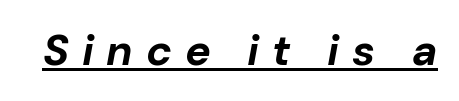
The image shows 43 px bold type, italic (leaning right); set unusually wide letter spacing (+0.3 em), underlined; low stroke contrast and a medium x-height.
